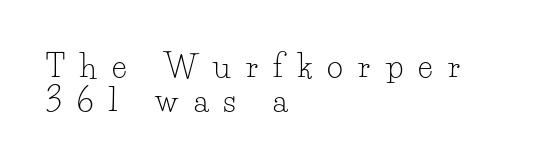
The image shows 31 px light serif type, upright; set left-aligned, tight line spacing (1.09x), unusually wide letter spacing (+0.49 em), not underlined; low stroke contrast and a small x-height.
